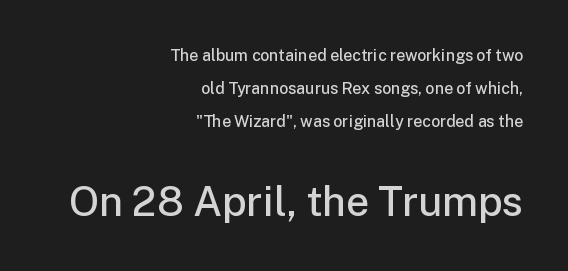
Q: Is the text bold? A: Semi-bold.
Q: Is the text italic (slanted)? A: No, it is upright.
Q: Is the typeface a serif or a sans-serif typeface? A: Sans-serif.
Q: Is the text underlined? A: No.
Q: How is the paragraph aligned? A: Right-aligned.
Q: Is the spacing between letters normal or unusually wide? A: Normal.
Q: Is the spacing between lines tight, normal or loose? A: Loose.
Q: Which block of text is set in a larger size, the first (top) or the second (bottom)? A: The second (bottom) one.
Q: Width (condensed, normal, or wide)? A: Normal.
Q: Stroke contrast? A: Low.
Q: x-height? A: Medium.
Q: Monospaced? A: No.
